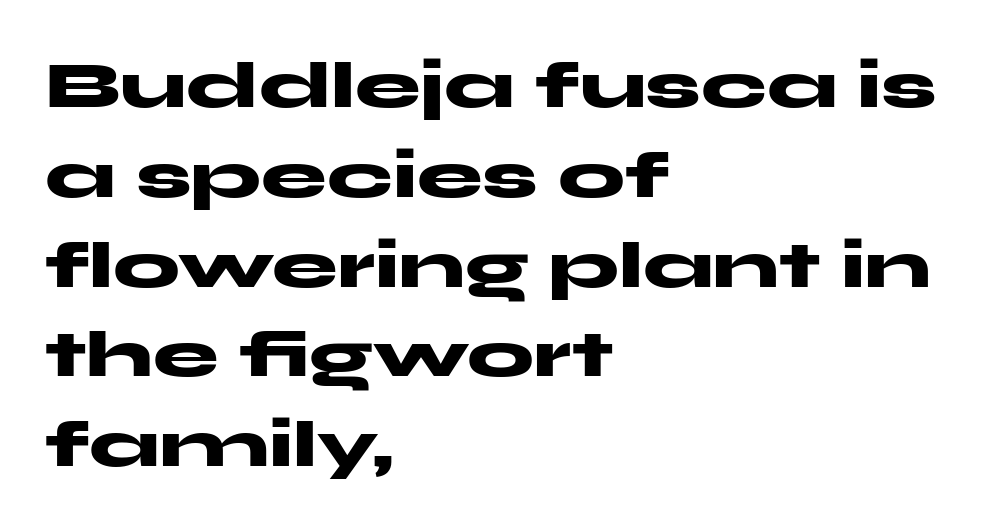
{"serif": "no", "italic": "no", "bold": "yes", "weight": "heavy", "width": "wide", "stroke_contrast": "medium", "x_height": "medium", "monospaced": "no", "underline": "no", "align": "left", "line_spacing": "normal", "line_spacing_ratio": 1.36, "letter_spacing": "normal", "letter_spacing_em": 0.0, "glyph_px": 66}
